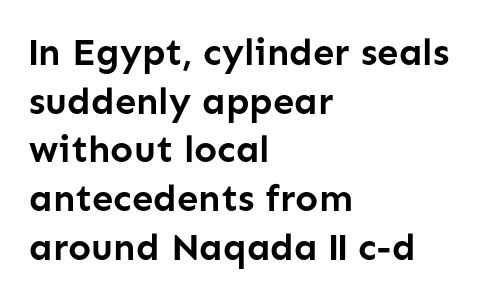
Q: Is the text bold? A: Yes.
Q: Is the text italic (slanted)? A: No, it is upright.
Q: Is the typeface a serif or a sans-serif typeface? A: Sans-serif.
Q: Is the text underlined? A: No.
Q: How is the paragraph aligned? A: Left-aligned.
Q: Is the spacing between letters normal or unusually wide? A: Normal.
Q: Is the spacing between lines tight, normal or loose? A: Normal.
Q: Width (condensed, normal, or wide)? A: Normal.
Q: Stroke contrast? A: Low.
Q: x-height? A: Medium.
Q: Monospaced? A: No.
